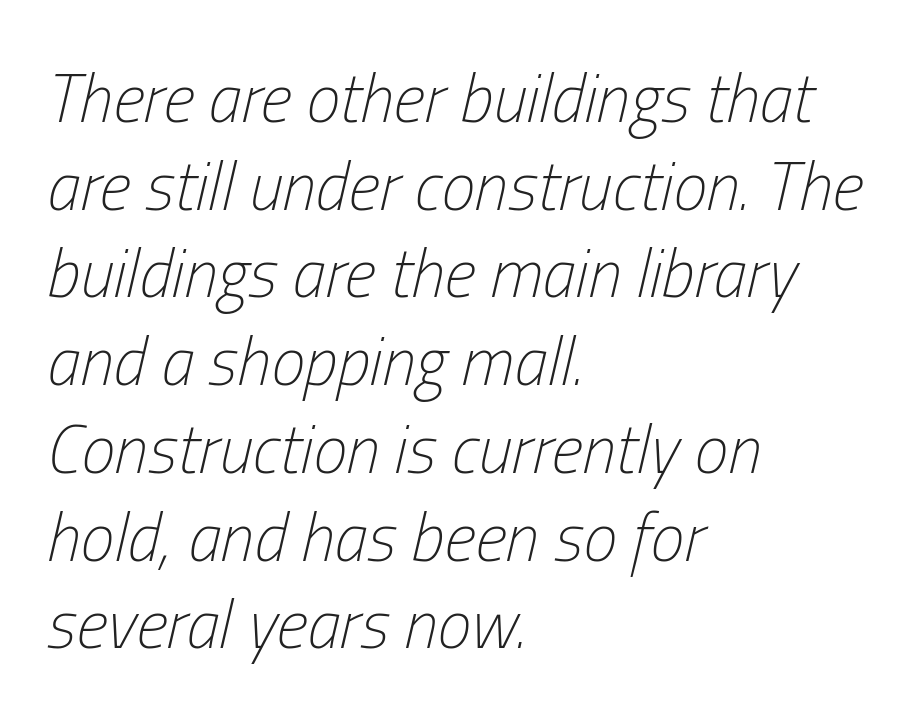
Q: Is the text bold? A: No.
Q: Is the text italic (slanted)? A: Yes, it leans right by about 13 degrees.
Q: Is the text underlined? A: No.
Q: How is the paragraph aligned? A: Left-aligned.
Q: Is the spacing between letters normal or unusually wide? A: Normal.
Q: Is the spacing between lines tight, normal or loose? A: Normal.
Q: Width (condensed, normal, or wide)? A: Condensed.
Q: Stroke contrast? A: Low.
Q: x-height? A: Medium.
Q: Monospaced? A: No.
